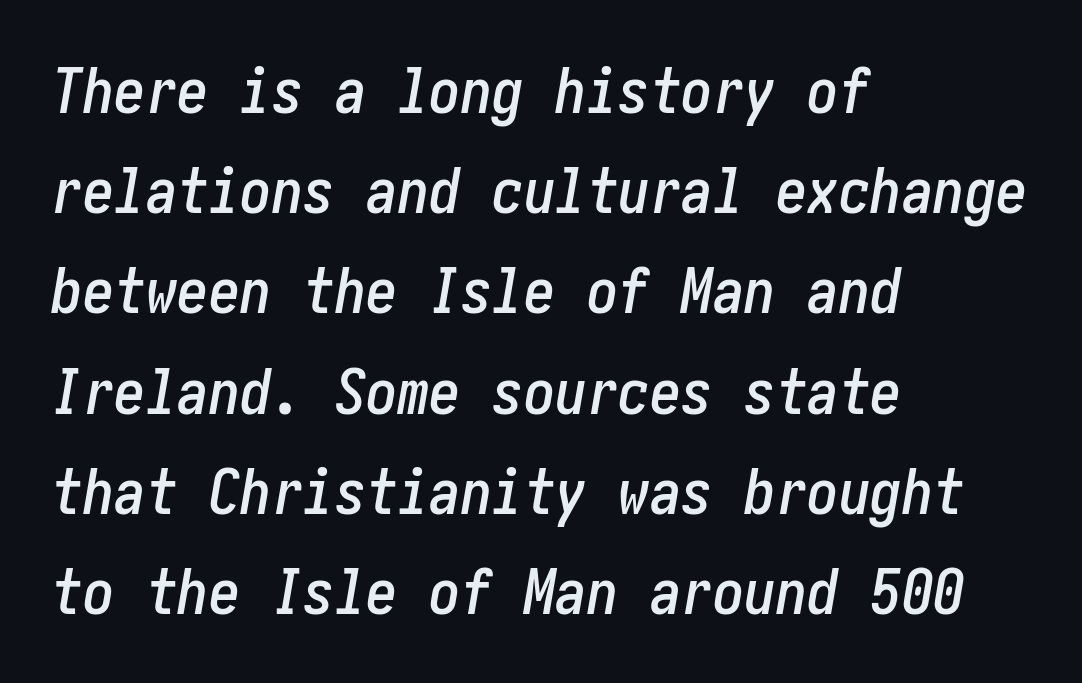
The line-height multiplier appears to be the usual default. Alignment: flush left. Posture: slanted. There is no visible air inserted between adjacent glyphs. Underline: absent.
